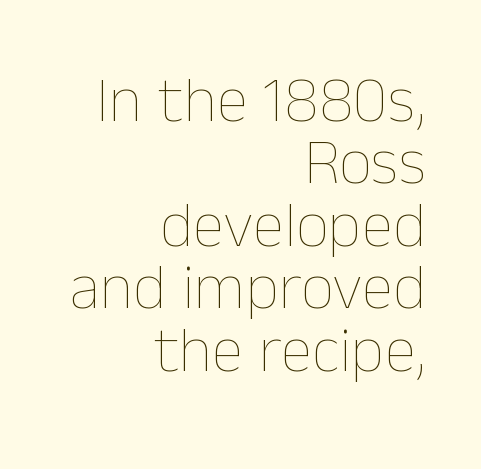
The image shows 65 px thin type, upright; set right-aligned, tight line spacing (0.96x), normal letter spacing, not underlined; low stroke contrast and a medium x-height.
